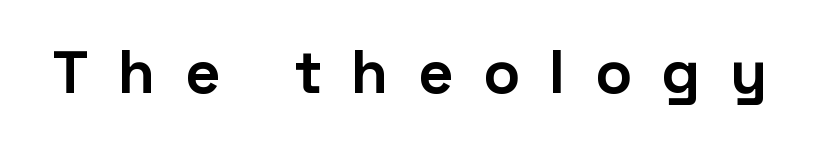
The image shows 61 px bold sans-serif type, upright; set unusually wide letter spacing (+0.48 em), not underlined; low stroke contrast and a medium x-height.
